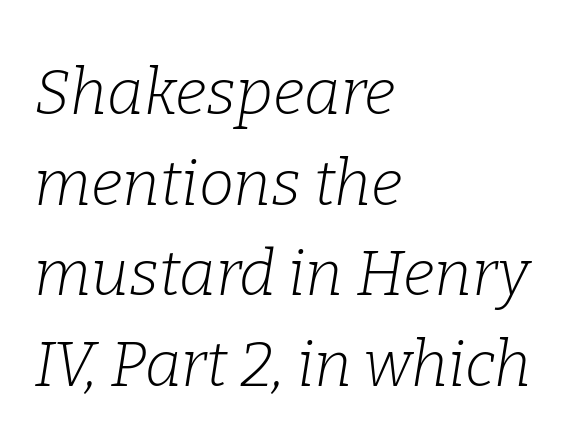
The image shows 63 px light serif type, italic (leaning right); set left-aligned, normal line spacing (1.44x), normal letter spacing, not underlined; low stroke contrast and a medium x-height.
